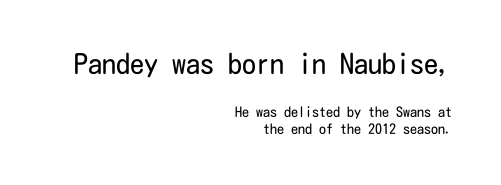
The image shows 28 px regular-weight, condensed sans-serif type, upright; set right-aligned, line spacing 1.17x, normal letter spacing, not underlined; the first (top) block is 2.0x larger; low stroke contrast and a medium x-height.
